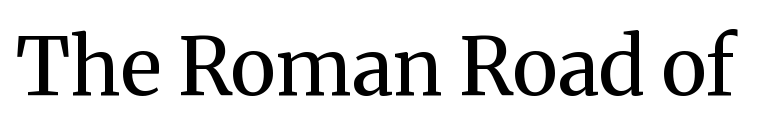
Q: Is the text bold? A: No.
Q: Is the text italic (slanted)? A: No, it is upright.
Q: Is the typeface a serif or a sans-serif typeface? A: Serif.
Q: Is the text underlined? A: No.
Q: Is the spacing between letters normal or unusually wide? A: Normal.
Q: Width (condensed, normal, or wide)? A: Normal.
Q: Stroke contrast? A: Medium.
Q: x-height? A: Medium.
Q: Monospaced? A: No.
